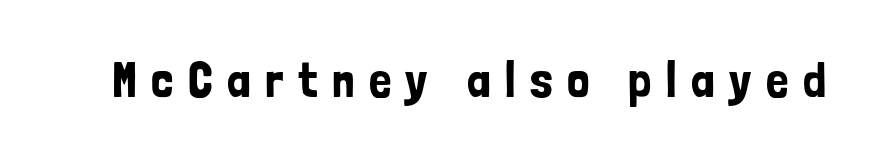
Q: Is the text italic (slanted)? A: No, it is upright.
Q: Is the typeface a serif or a sans-serif typeface? A: Sans-serif.
Q: Is the text underlined? A: No.
Q: Is the spacing between letters normal or unusually wide? A: Unusually wide.
Q: Width (condensed, normal, or wide)? A: Condensed.
Q: Stroke contrast? A: Low.
Q: x-height? A: Medium.
Q: Monospaced? A: No.
